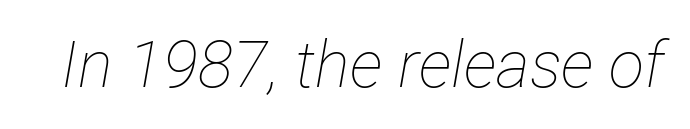
Q: Is the text bold? A: No.
Q: Is the text italic (slanted)? A: Yes, it leans right by about 12 degrees.
Q: Is the text underlined? A: No.
Q: Is the spacing between letters normal or unusually wide? A: Normal.
Q: Width (condensed, normal, or wide)? A: Condensed.
Q: Stroke contrast? A: Low.
Q: x-height? A: Medium.
Q: Monospaced? A: No.
